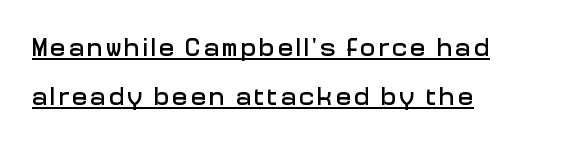
Line beginnings align vertically; line endings do not. Upright lettering throughout. The words here are underlined.
